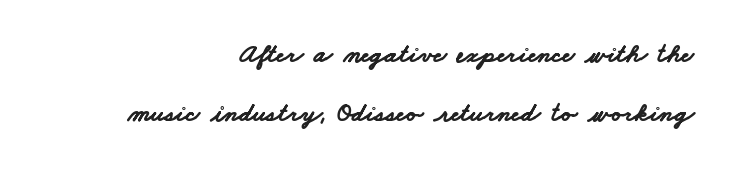
The lines in this sample share a right terminus and differ only in where they begin. Underline: absent. Strong, thick strokes mark this as bold type. Compared with typical body copy, the letter spacing here is the same. The designer dialed line spacing up above the default.
